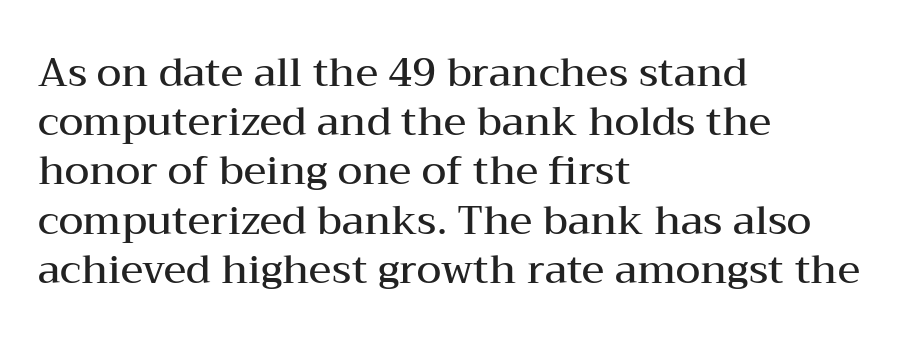
Q: Is the text bold? A: Semi-bold.
Q: Is the text italic (slanted)? A: No, it is upright.
Q: Is the typeface a serif or a sans-serif typeface? A: Serif.
Q: Is the text underlined? A: No.
Q: How is the paragraph aligned? A: Left-aligned.
Q: Is the spacing between letters normal or unusually wide? A: Normal.
Q: Width (condensed, normal, or wide)? A: Wide.
Q: Stroke contrast? A: Medium.
Q: x-height? A: Medium.
Q: Monospaced? A: No.
